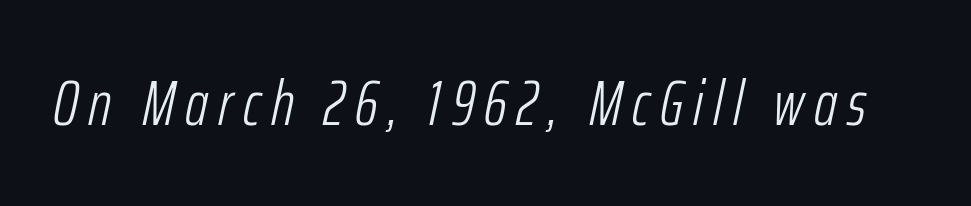
There's an unmistakable incline to the writing here. Think of a printed novel: that variable character pitch is what you see here. The strokes carry an ordinary text weight at most. The zone under the glyphs is completely vacant.
